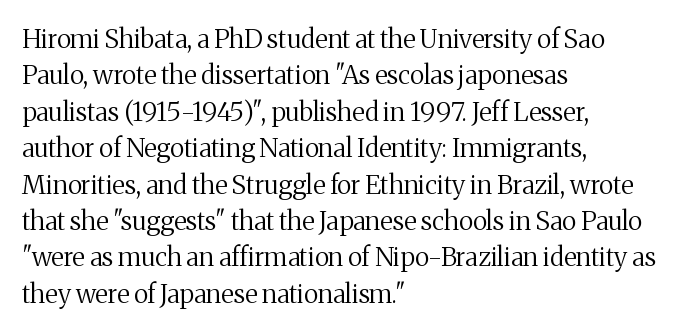
{"italic": "no", "bold": "no", "underline": "no", "align": "left", "line_spacing": "normal", "line_spacing_ratio": 1.4, "letter_spacing": "normal", "letter_spacing_em": 0.0, "glyph_px": 26}
